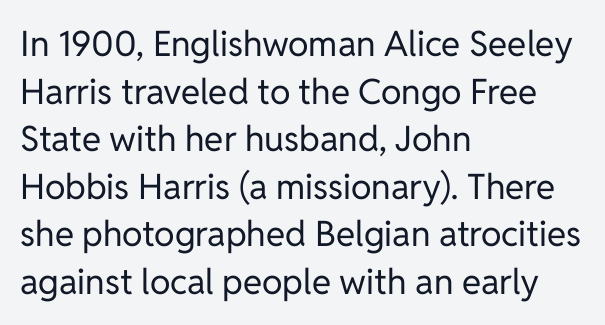
Q: Is the text bold? A: No.
Q: Is the text italic (slanted)? A: No, it is upright.
Q: Is the typeface a serif or a sans-serif typeface? A: Sans-serif.
Q: Is the text underlined? A: No.
Q: How is the paragraph aligned? A: Left-aligned.
Q: Is the spacing between letters normal or unusually wide? A: Normal.
Q: Is the spacing between lines tight, normal or loose? A: Normal.
Q: Width (condensed, normal, or wide)? A: Normal.
Q: Stroke contrast? A: Low.
Q: x-height? A: Medium.
Q: Monospaced? A: No.
